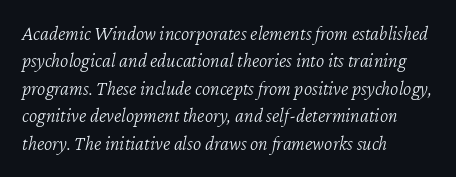
The lettering tilts uniformly, giving the passage an italic look. Honestly, the letter spacing is just normal — you wouldn't notice it. Glance below the letters and you will spot only blank space. Stems and bowls with no extra thickness — not bold. This sample is left-justified, so line endings fall wherever the words run out.
